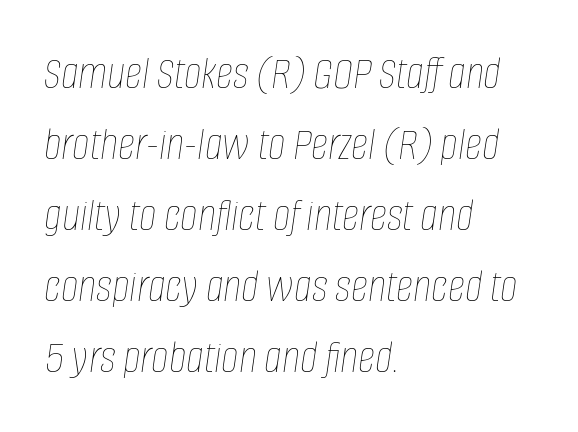
Left-aligned paragraph, ragged on the right. Spacing between characters is what you'd get straight out of the box. Observe the lean: these are italic letterforms. Interline gaps are of average width in this sample.
